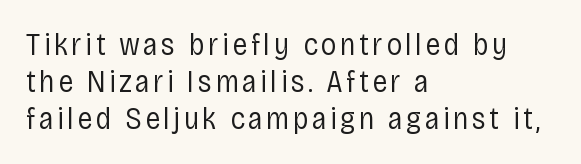
The font sits on the lighter half of the weight spectrum, regular included. Bare-footed words on every line. Casual observation: everything's shoved over to the left. The axis of the letterforms is exactly vertical. Varying glyph widths throughout — classic text-font behaviour.
